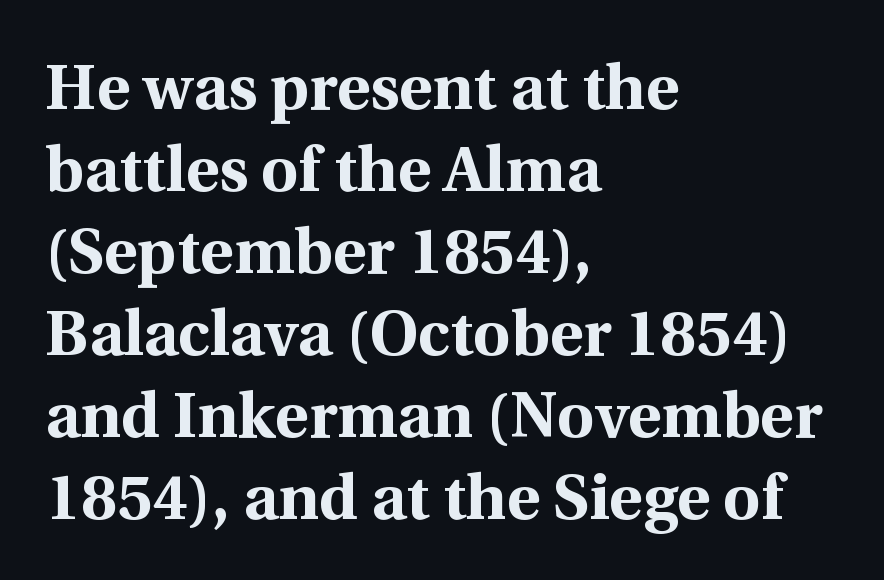
Q: Is the text bold? A: Yes.
Q: Is the text italic (slanted)? A: No, it is upright.
Q: Is the typeface a serif or a sans-serif typeface? A: Serif.
Q: Is the text underlined? A: No.
Q: How is the paragraph aligned? A: Left-aligned.
Q: Is the spacing between letters normal or unusually wide? A: Normal.
Q: Is the spacing between lines tight, normal or loose? A: Normal.
Q: Width (condensed, normal, or wide)? A: Normal.
Q: x-height? A: Medium.
Q: Monospaced? A: No.
